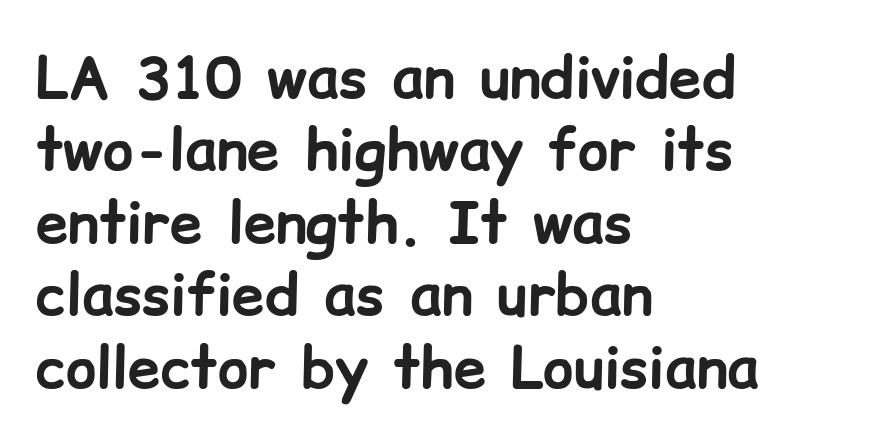
{"serif": "no", "italic": "no", "bold": "yes", "weight": "bold", "width": "normal", "stroke_contrast": "low", "x_height": "medium", "monospaced": "no", "underline": "no", "align": "left", "line_spacing": "normal", "line_spacing_ratio": 1.25, "letter_spacing": "normal", "letter_spacing_em": 0.0, "glyph_px": 58}
